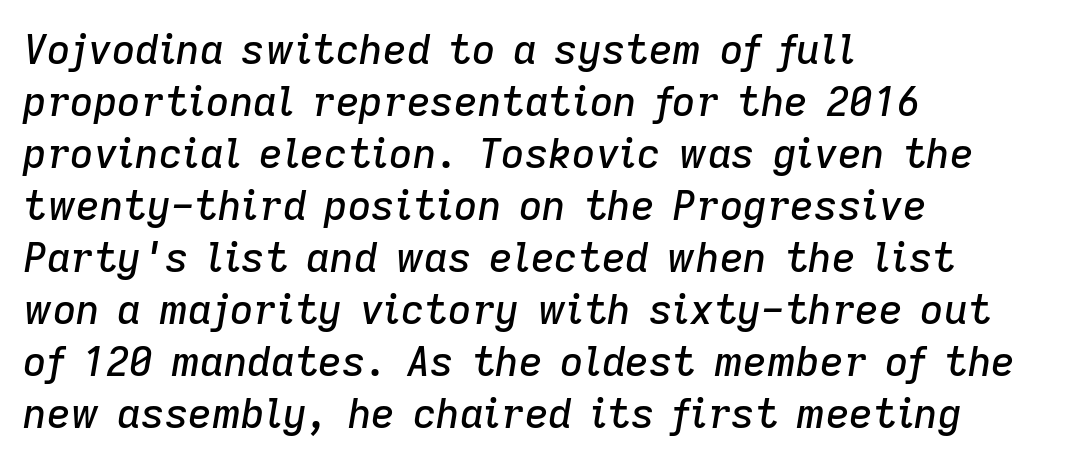
{"italic": "yes", "lean": "right", "slant_degrees": 9, "width": "normal", "stroke_contrast": "low", "x_height": "medium", "monospaced": "no", "underline": "no", "align": "left", "line_spacing": "normal", "line_spacing_ratio": 1.27, "letter_spacing": "normal", "letter_spacing_em": 0.0, "glyph_px": 41}
